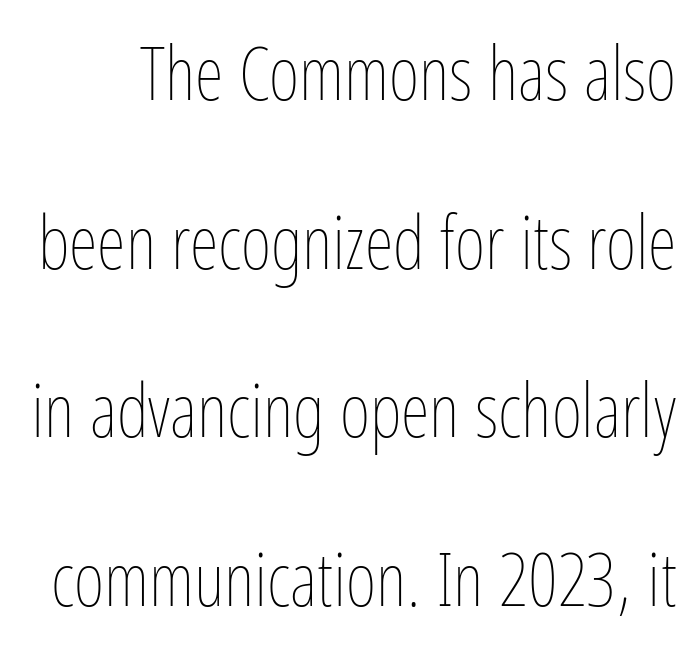
Is there much room between lines? Yes — plenty of vertical air separates them. A typesetter would call this proportional, since set widths differ per character. Letter spacing: default. The strip under each line holds only bare page. Every character sits straight up, as roman type does.
